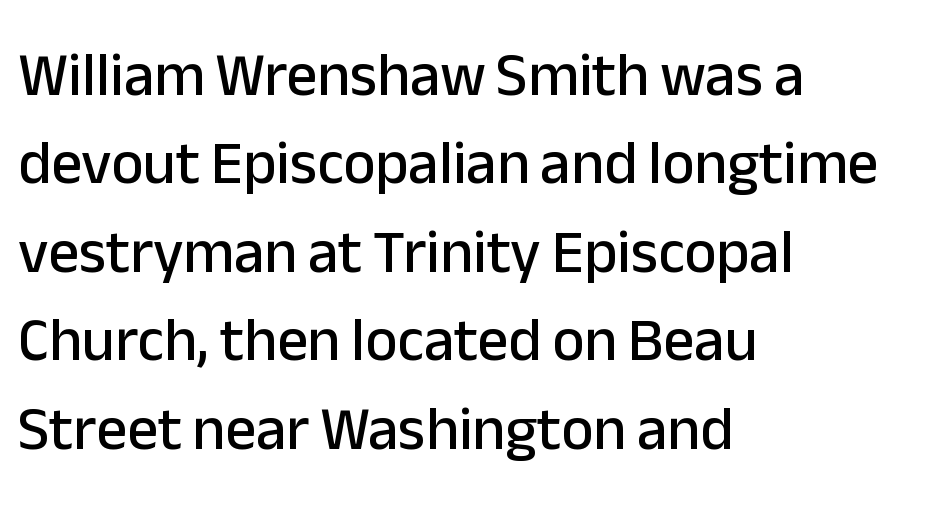
Q: Is the text italic (slanted)? A: No, it is upright.
Q: Is the typeface a serif or a sans-serif typeface? A: Sans-serif.
Q: Is the text underlined? A: No.
Q: How is the paragraph aligned? A: Left-aligned.
Q: Is the spacing between letters normal or unusually wide? A: Normal.
Q: Is the spacing between lines tight, normal or loose? A: Normal.
Q: Width (condensed, normal, or wide)? A: Normal.
Q: Stroke contrast? A: Low.
Q: x-height? A: Medium.
Q: Monospaced? A: No.
